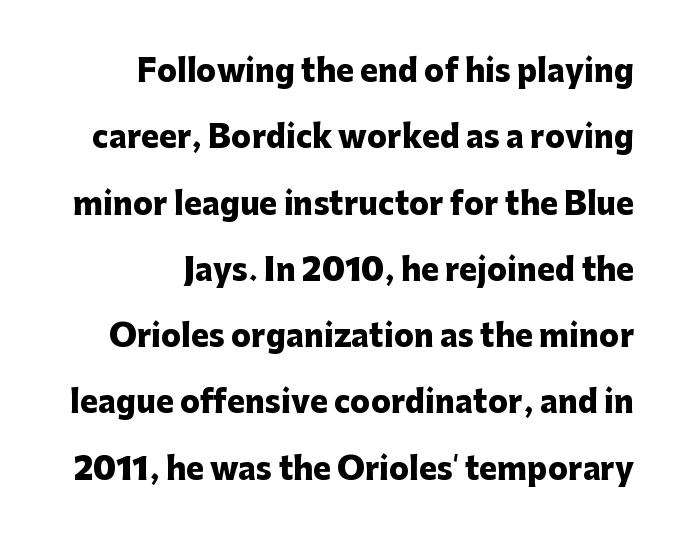
Q: Is the text bold? A: Yes.
Q: Is the text italic (slanted)? A: No, it is upright.
Q: Is the typeface a serif or a sans-serif typeface? A: Sans-serif.
Q: Is the text underlined? A: No.
Q: How is the paragraph aligned? A: Right-aligned.
Q: Is the spacing between letters normal or unusually wide? A: Normal.
Q: Is the spacing between lines tight, normal or loose? A: Loose.
Q: Width (condensed, normal, or wide)? A: Normal.
Q: Stroke contrast? A: Low.
Q: x-height? A: Medium.
Q: Monospaced? A: No.
